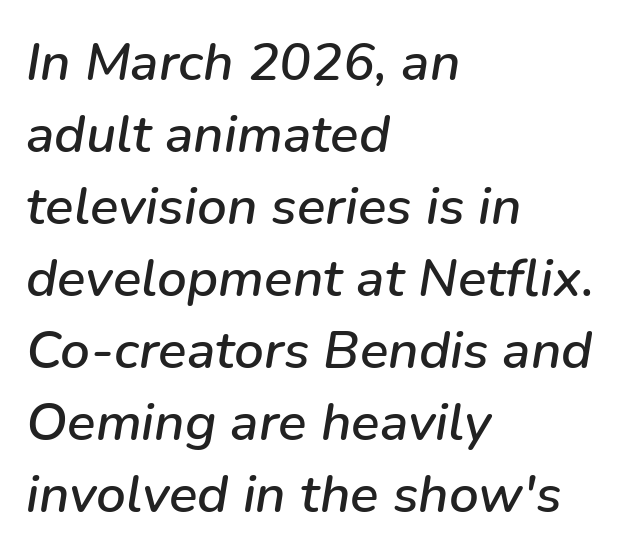
Q: Is the text italic (slanted)? A: Yes, it leans right by about 9 degrees.
Q: Is the text underlined? A: No.
Q: How is the paragraph aligned? A: Left-aligned.
Q: Is the spacing between letters normal or unusually wide? A: Normal.
Q: Is the spacing between lines tight, normal or loose? A: Normal.
Q: Width (condensed, normal, or wide)? A: Normal.
Q: Stroke contrast? A: Low.
Q: x-height? A: Medium.
Q: Monospaced? A: No.
